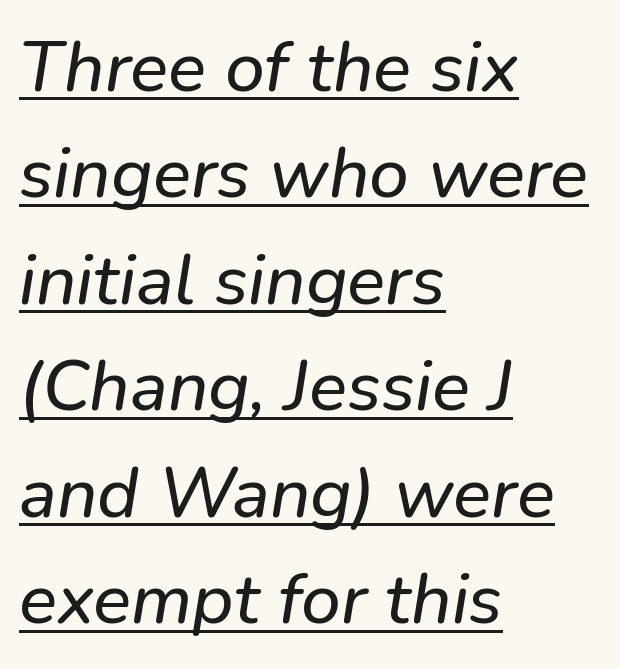
Honestly, the row spacing looks completely unremarkable. Does a line run under the words? Yes, clearly. Observe the ordinary spacing: letters are neighbours, not strangers. The face used here is proportionally spaced, like ordinary book or web type.
